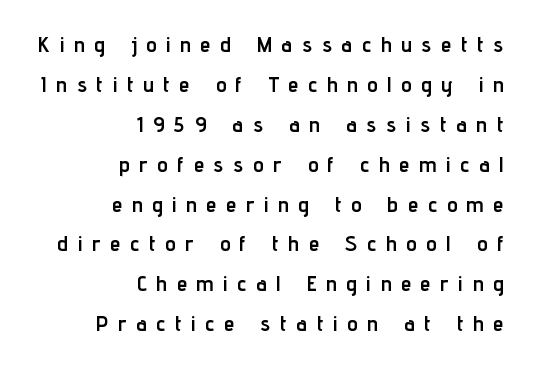
No word sits above an underline. Rows of type keep a wide berth in the vertical direction. The compositor pushed each line to the right boundary. How are the letters spaced? Widely, with obvious added tracking. Posture: straight, roman, zero tilt.
